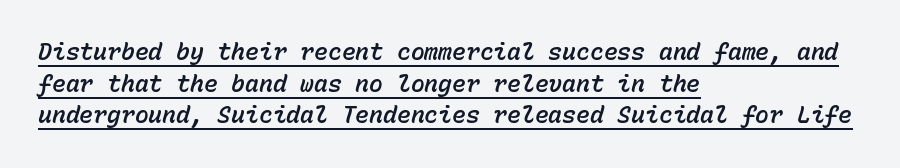
Descenders here cross a horizontal rule under the line. In terms of leading, this rendering sits right in the middle. The type is set solid horizontally, with unmodified tracking. The specimen reads as italic at a glance.
